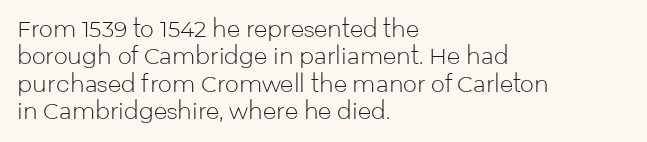
{"italic": "no", "bold": "no", "underline": "no", "align": "left", "line_spacing_ratio": 1.24, "letter_spacing": "normal", "letter_spacing_em": 0.0, "glyph_px": 22}
